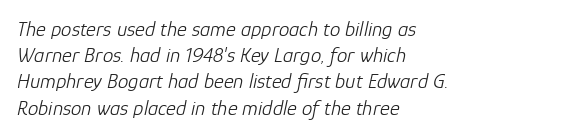
Default kerning and tracking; the words read as compact shapes. The letters are slanted; this is an italic face. Leading: standard. Honestly, there is no underline to notice here at all.
